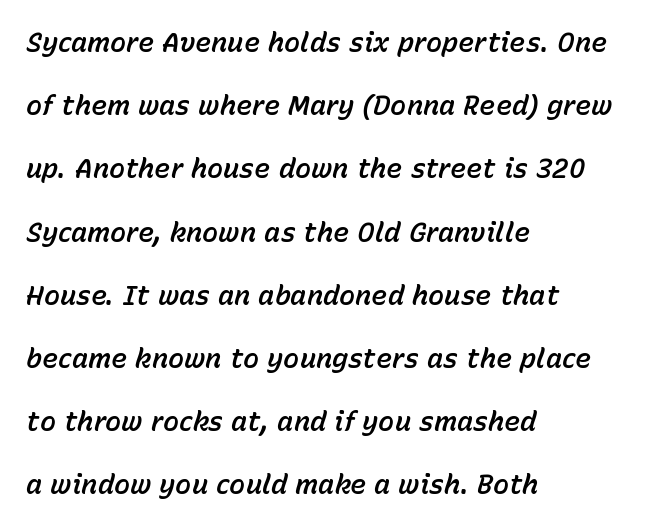
The image shows 27 px text type, italic (leaning right); set left-aligned, loose line spacing (2.34x), normal letter spacing, not underlined.
